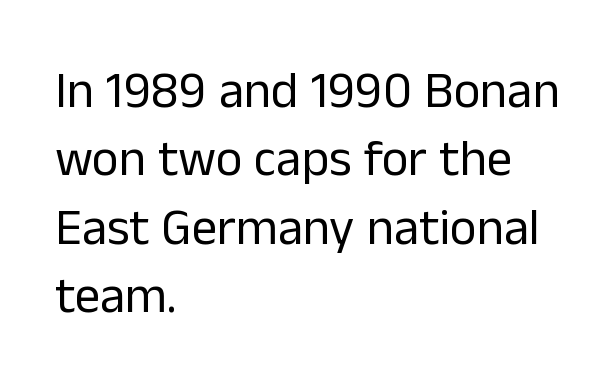
{"serif": "no", "italic": "no", "bold": "no", "weight": "regular", "width": "normal", "stroke_contrast": "low", "x_height": "medium", "monospaced": "no", "underline": "no", "align": "left", "line_spacing": "normal", "line_spacing_ratio": 1.34, "letter_spacing": "normal", "letter_spacing_em": 0.0, "glyph_px": 51}
